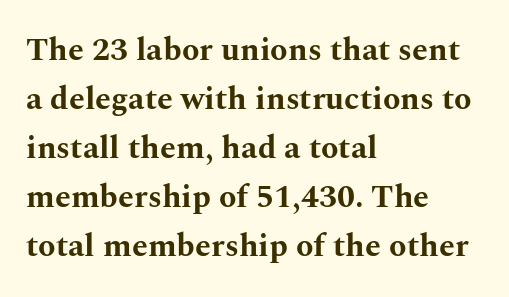
The image shows 32 px bold, wide serif type, upright; set left-aligned, normal line spacing (1.53x), normal letter spacing, not underlined; medium stroke contrast and a medium x-height.
